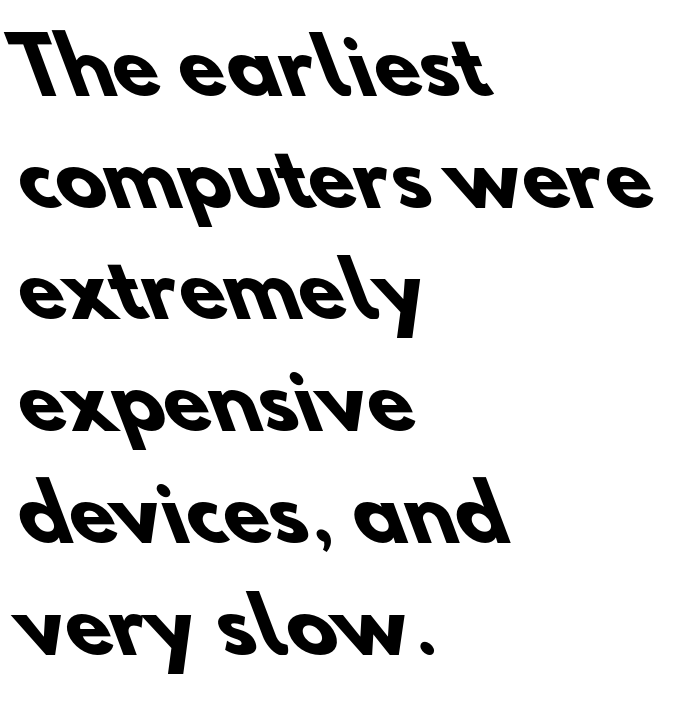
Q: Is the text bold? A: Yes.
Q: Is the typeface a serif or a sans-serif typeface? A: Sans-serif.
Q: Is the text underlined? A: No.
Q: How is the paragraph aligned? A: Left-aligned.
Q: Is the spacing between letters normal or unusually wide? A: Normal.
Q: Is the spacing between lines tight, normal or loose? A: Normal.
Q: Width (condensed, normal, or wide)? A: Normal.
Q: Stroke contrast? A: Low.
Q: x-height? A: Small.
Q: Monospaced? A: No.
